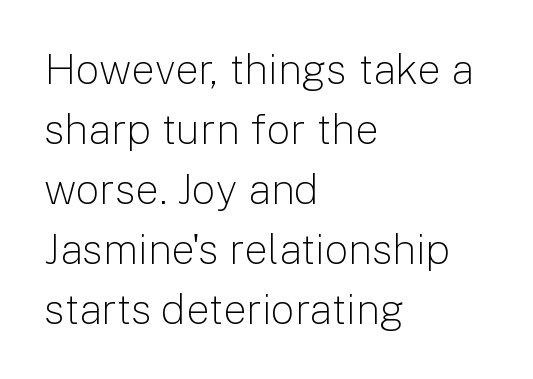
{"serif": "no", "italic": "no", "bold": "no", "weight": "light", "width": "normal", "stroke_contrast": "low", "x_height": "medium", "monospaced": "no", "underline": "no", "align": "left", "line_spacing": "normal", "line_spacing_ratio": 1.43, "letter_spacing": "normal", "letter_spacing_em": 0.0, "glyph_px": 42}
